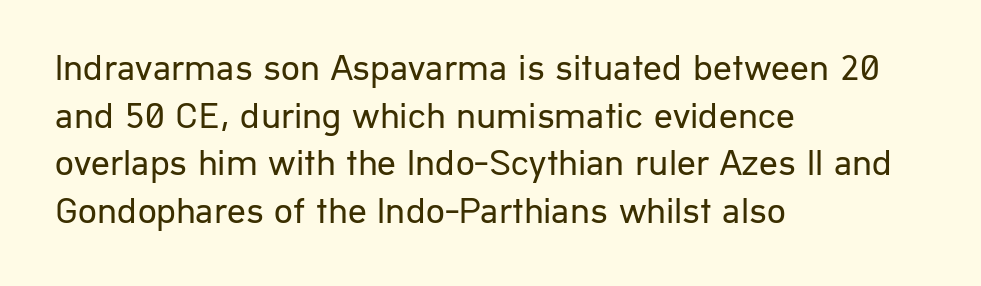
{"serif": "no", "italic": "no", "bold": "no", "weight": "regular", "width": "normal", "stroke_contrast": "low", "x_height": "medium", "monospaced": "no", "underline": "no", "align": "left", "line_spacing": "normal", "line_spacing_ratio": 1.29, "letter_spacing": "normal", "letter_spacing_em": 0.0, "glyph_px": 37}
